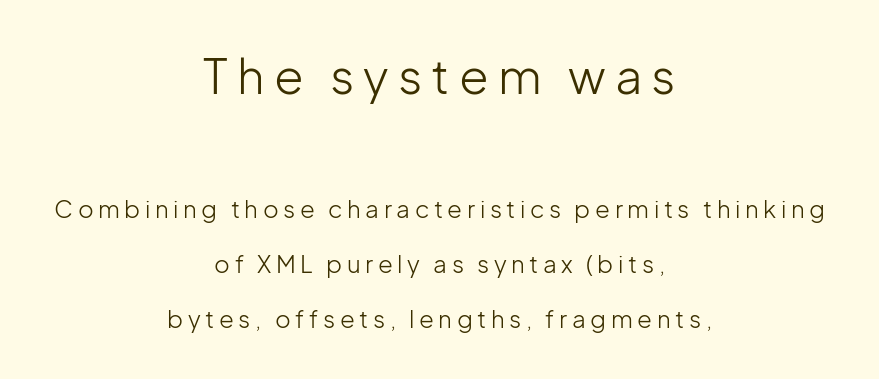
Q: Is the text bold? A: No.
Q: Is the text italic (slanted)? A: No, it is upright.
Q: Is the typeface a serif or a sans-serif typeface? A: Sans-serif.
Q: Is the text underlined? A: No.
Q: How is the paragraph aligned? A: Centered.
Q: Is the spacing between lines tight, normal or loose? A: Loose.
Q: Which block of text is set in a larger size, the first (top) or the second (bottom)? A: The first (top) one.
Q: Width (condensed, normal, or wide)? A: Normal.
Q: Stroke contrast? A: Low.
Q: x-height? A: Medium.
Q: Monospaced? A: No.
